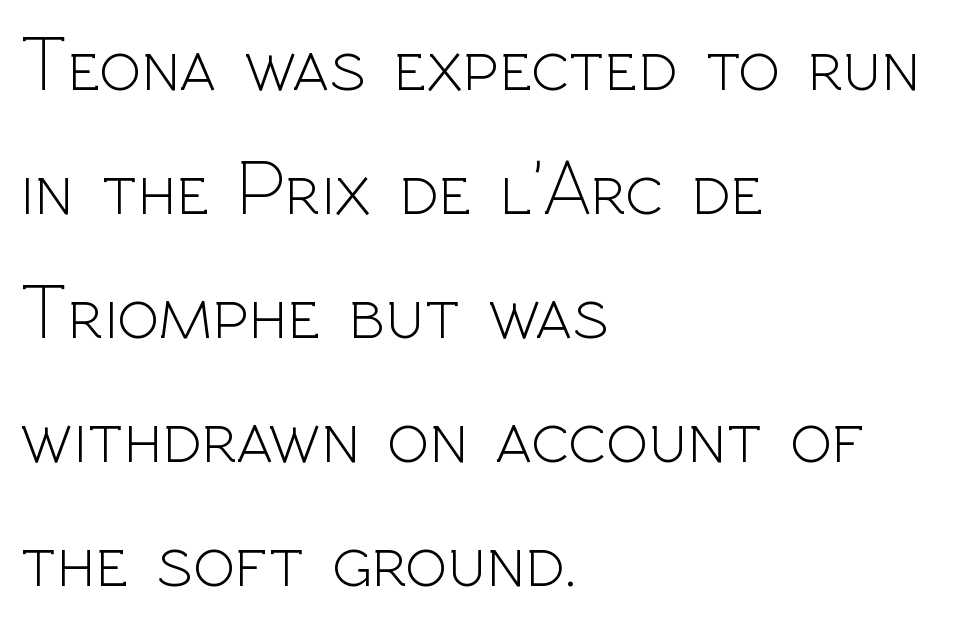
The image shows 78 px light sans-serif type, upright; set left-aligned, normal line spacing (1.59x), normal letter spacing, not underlined; a medium x-height.
